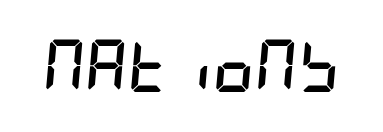
Q: Is the text bold? A: Yes.
Q: Is the text italic (slanted)? A: Yes, it leans right by about 5 degrees.
Q: Is the text underlined? A: No.
Q: Is the spacing between letters normal or unusually wide? A: Normal.
Q: Width (condensed, normal, or wide)? A: Condensed.
Q: Stroke contrast? A: Low.
Q: x-height? A: Large.
